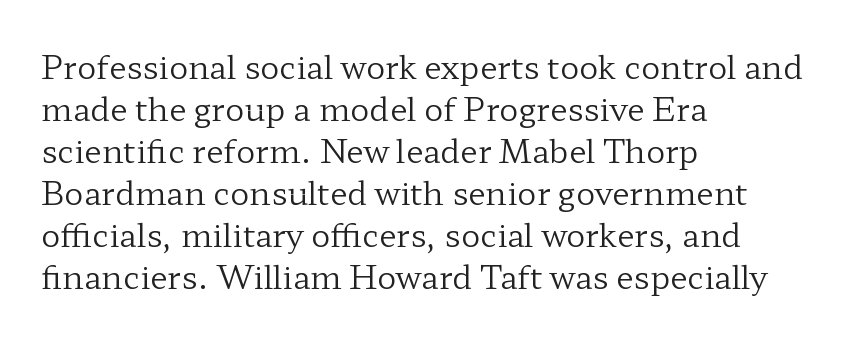
Q: Is the text bold? A: No.
Q: Is the text italic (slanted)? A: No, it is upright.
Q: Is the typeface a serif or a sans-serif typeface? A: Serif.
Q: Is the text underlined? A: No.
Q: How is the paragraph aligned? A: Left-aligned.
Q: Is the spacing between letters normal or unusually wide? A: Normal.
Q: Is the spacing between lines tight, normal or loose? A: Normal.
Q: Width (condensed, normal, or wide)? A: Wide.
Q: Stroke contrast? A: Low.
Q: x-height? A: Medium.
Q: Monospaced? A: No.
